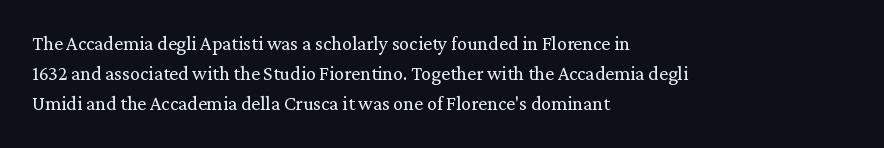
{"italic": "no", "bold": "no", "underline": "no", "align": "left", "line_spacing": "normal", "line_spacing_ratio": 1.51, "letter_spacing": "normal", "letter_spacing_em": 0.0, "glyph_px": 20}
